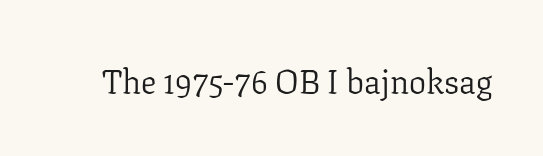
The image shows 34 px light serif type, upright; set normal letter spacing, not underlined; low stroke contrast and a medium x-height.
